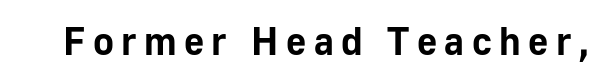
Any mark beneath the type? The region is blank. The type family on display is of the sans-serif kind. The rendering uses natural spacing where letterforms have individual widths. I'd describe the lettering as bold — thick and assertive.
